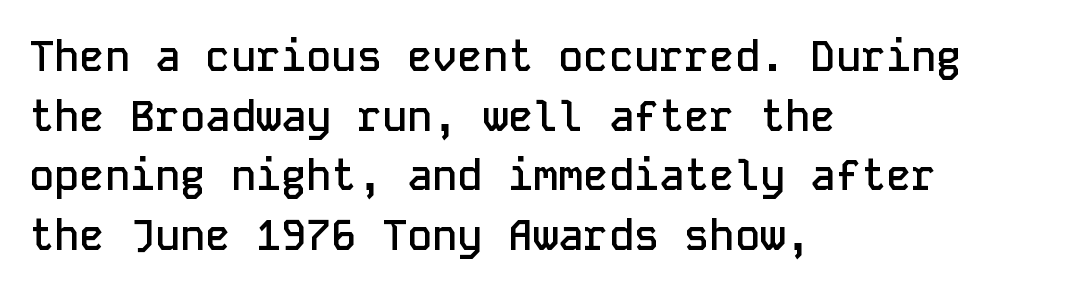
If you measured baseline to baseline, you'd find a middling distance. Each row of text sits above clean, open space. If you drew a ruler down the left edge, every line would touch it. Typographically, this falls in the sans-serif category.
